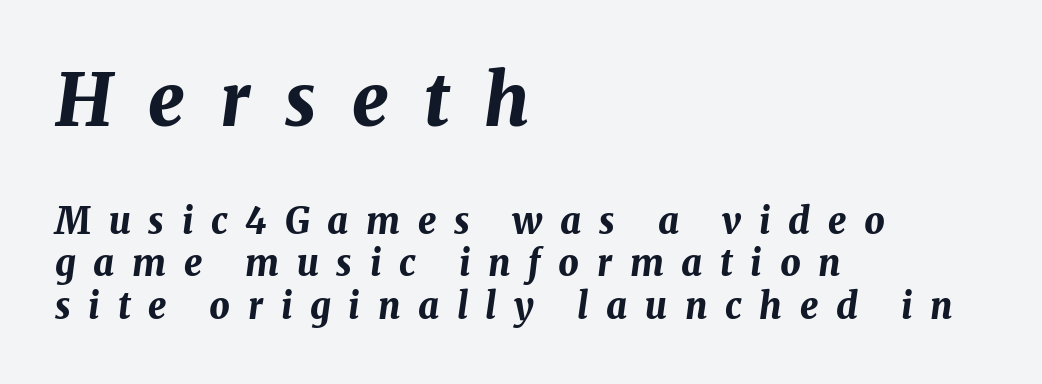
The image shows 72 px bold type, italic (leaning right); set left-aligned, line spacing 1.18x, unusually wide letter spacing (+0.49 em), not underlined; the first (top) block is 2.0x larger; medium stroke contrast and a medium x-height.
